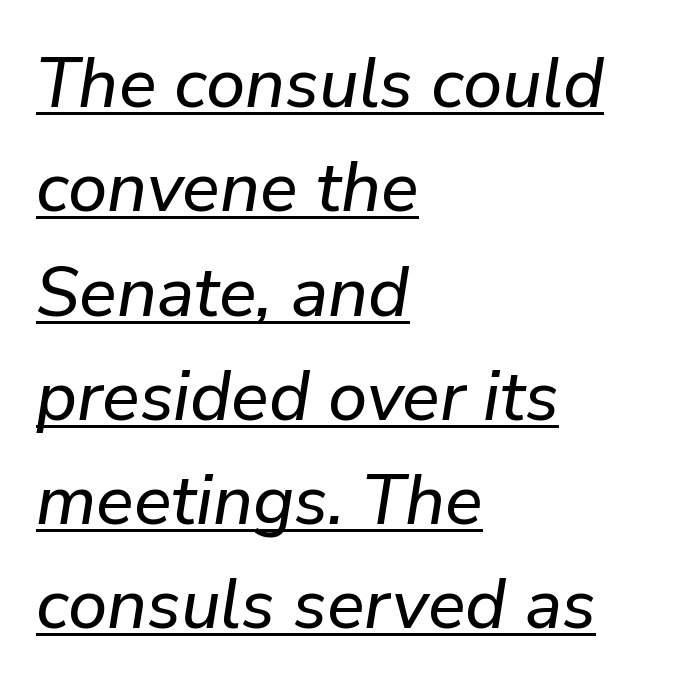
The image shows 70 px text type, italic (leaning right); set left-aligned, normal line spacing (1.49x), normal letter spacing, underlined; low stroke contrast and a medium x-height.
